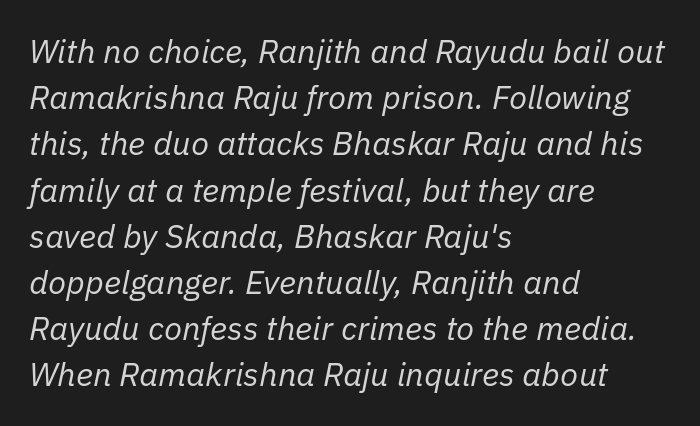
Q: Is the text bold? A: No.
Q: Is the text italic (slanted)? A: Yes, it leans right by about 11 degrees.
Q: Is the text underlined? A: No.
Q: How is the paragraph aligned? A: Left-aligned.
Q: Is the spacing between letters normal or unusually wide? A: Normal.
Q: Is the spacing between lines tight, normal or loose? A: Normal.
Q: Width (condensed, normal, or wide)? A: Normal.
Q: Stroke contrast? A: Low.
Q: x-height? A: Medium.
Q: Monospaced? A: No.
